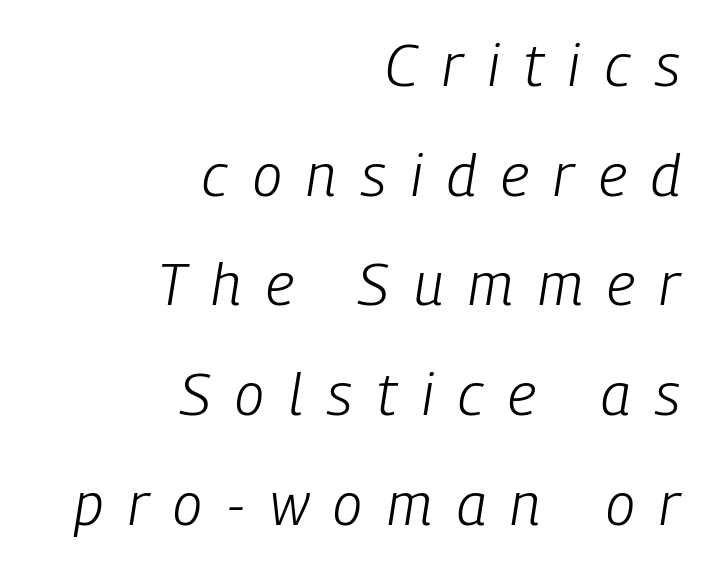
Short and long lines alike share a common ending point at right. Summary of weight: not heavy and not bold. Italic: yes, the glyphs are oblique. The words here are not underlined. In terms of letterspacing, this is a distinctly airy, spread setting.
